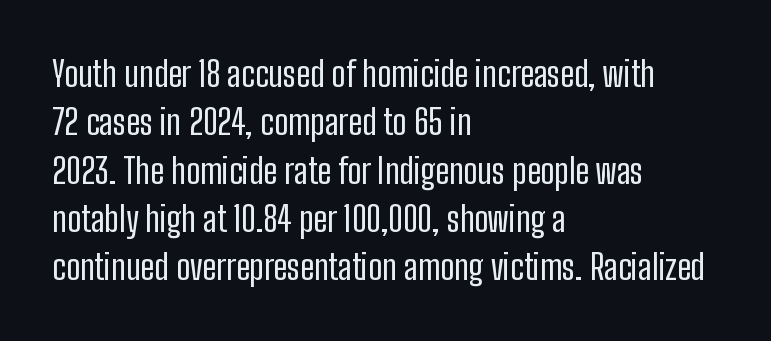
Q: Is the text bold? A: No.
Q: Is the text italic (slanted)? A: No, it is upright.
Q: Is the typeface a serif or a sans-serif typeface? A: Sans-serif.
Q: Is the text underlined? A: No.
Q: How is the paragraph aligned? A: Left-aligned.
Q: Is the spacing between letters normal or unusually wide? A: Normal.
Q: Is the spacing between lines tight, normal or loose? A: Normal.
Q: Width (condensed, normal, or wide)? A: Condensed.
Q: Stroke contrast? A: Low.
Q: x-height? A: Medium.
Q: Monospaced? A: No.
